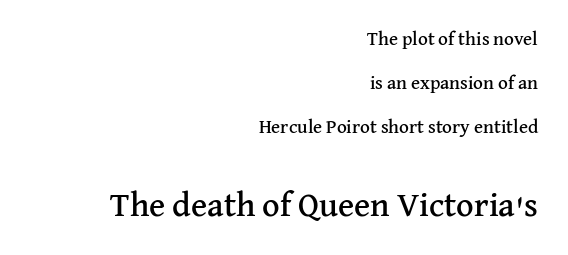
The glyphs are unaccompanied by any horizontal stroke below them. This sample has the flowing, uneven cadence of proportional lettering. The tracking reads as untouched default to a designer's eye. The designer dialed line spacing up above the default. The font family rendered here belongs to the serif group.
